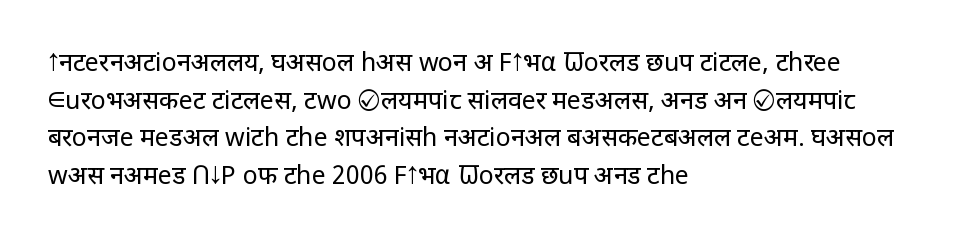
Q: Is the text bold? A: No.
Q: Is the text italic (slanted)? A: No, it is upright.
Q: Is the text underlined? A: No.
Q: How is the paragraph aligned? A: Left-aligned.
Q: Is the spacing between letters normal or unusually wide? A: Normal.
Q: Is the spacing between lines tight, normal or loose? A: Normal.
